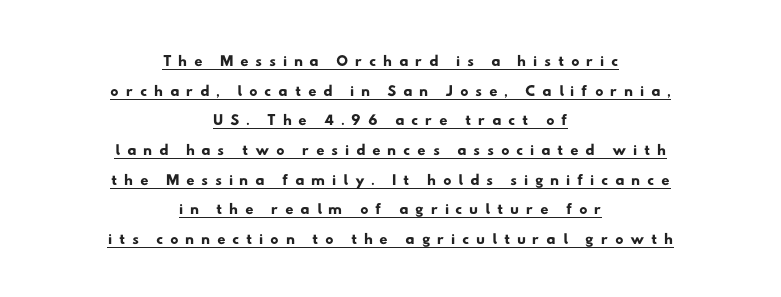
The image shows 23 px text type; set centered, normal line spacing (1.29x), unusually wide letter spacing (+0.29 em), underlined.
